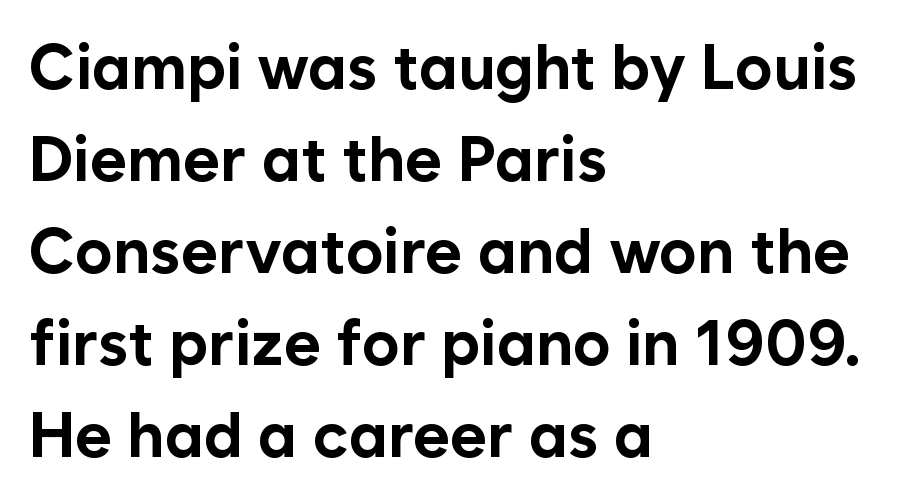
The image shows 63 px bold sans-serif type, upright; set left-aligned, normal line spacing (1.46x), normal letter spacing, not underlined; low stroke contrast and a medium x-height.
